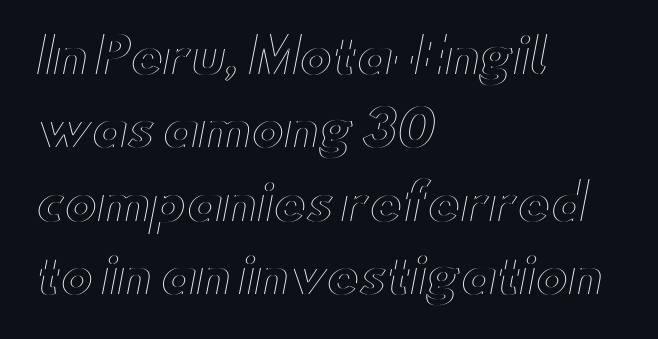
Has an underline been added? It has not. Students, note that the glyphs here touch the page at normal intervals. Do the characters align in a grid? No, the font is proportional.
